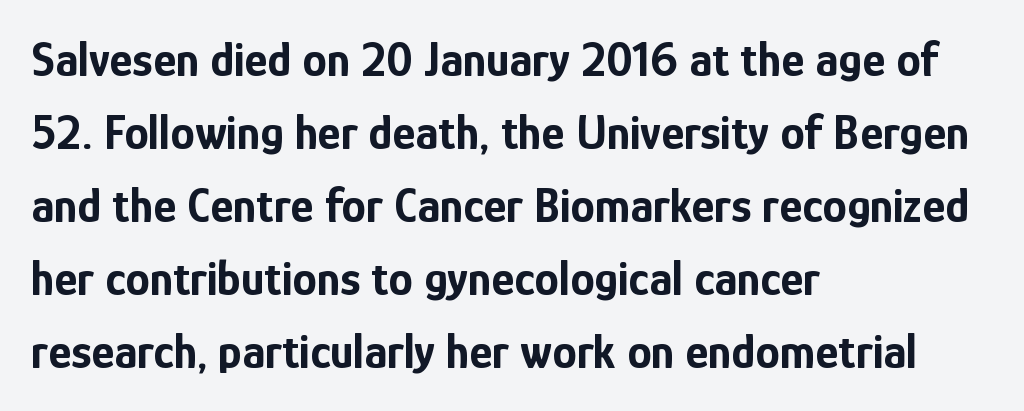
The image shows 49 px bold, condensed sans-serif type, upright; set left-aligned, normal line spacing (1.49x), normal letter spacing, not underlined; low stroke contrast and a medium x-height.
